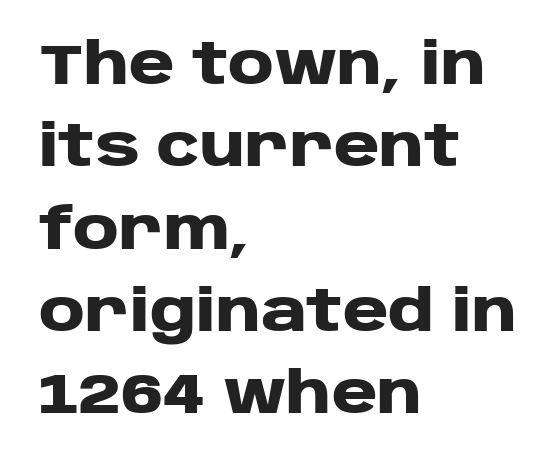
Q: Is the text bold? A: Yes.
Q: Is the text italic (slanted)? A: No, it is upright.
Q: Is the typeface a serif or a sans-serif typeface? A: Sans-serif.
Q: Is the text underlined? A: No.
Q: How is the paragraph aligned? A: Left-aligned.
Q: Is the spacing between letters normal or unusually wide? A: Normal.
Q: Is the spacing between lines tight, normal or loose? A: Normal.
Q: Width (condensed, normal, or wide)? A: Wide.
Q: Stroke contrast? A: Low.
Q: x-height? A: Large.
Q: Monospaced? A: No.
